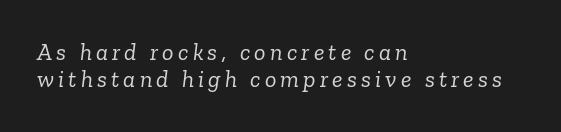
{"italic": "yes", "lean": "right", "slant_degrees": 6, "bold": "no", "underline": "no", "align": "left", "line_spacing": "tight", "line_spacing_ratio": 1.14, "glyph_px": 24}
